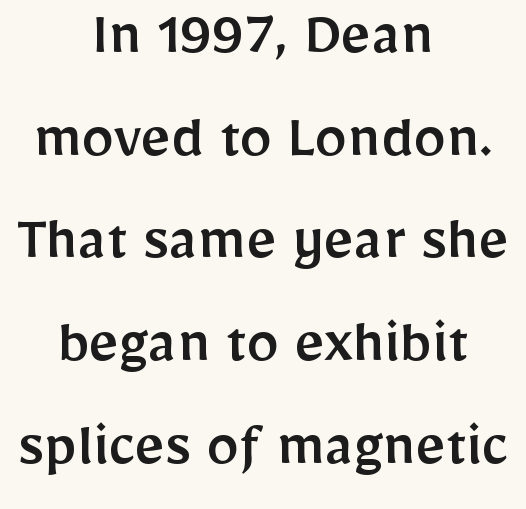
The image shows 65 px sans-serif type, upright; set centered, normal line spacing (1.58x), normal letter spacing, not underlined; low stroke contrast and a medium x-height.
